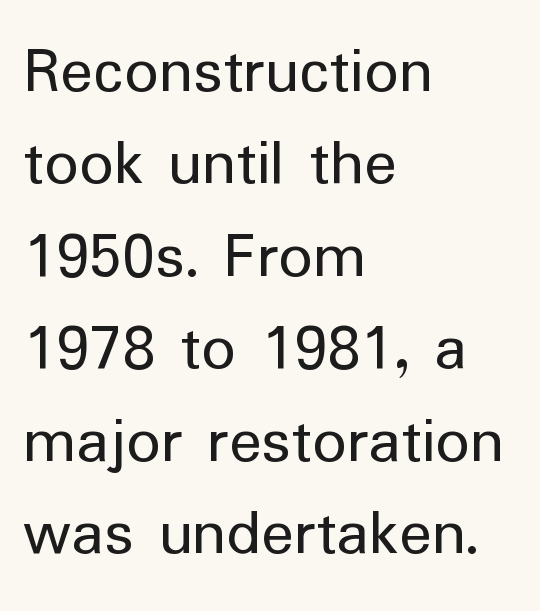
Q: Is the text bold? A: No.
Q: Is the text italic (slanted)? A: No, it is upright.
Q: Is the typeface a serif or a sans-serif typeface? A: Sans-serif.
Q: Is the text underlined? A: No.
Q: How is the paragraph aligned? A: Left-aligned.
Q: Is the spacing between letters normal or unusually wide? A: Normal.
Q: Is the spacing between lines tight, normal or loose? A: Normal.
Q: Width (condensed, normal, or wide)? A: Normal.
Q: Stroke contrast? A: Low.
Q: x-height? A: Medium.
Q: Monospaced? A: No.
